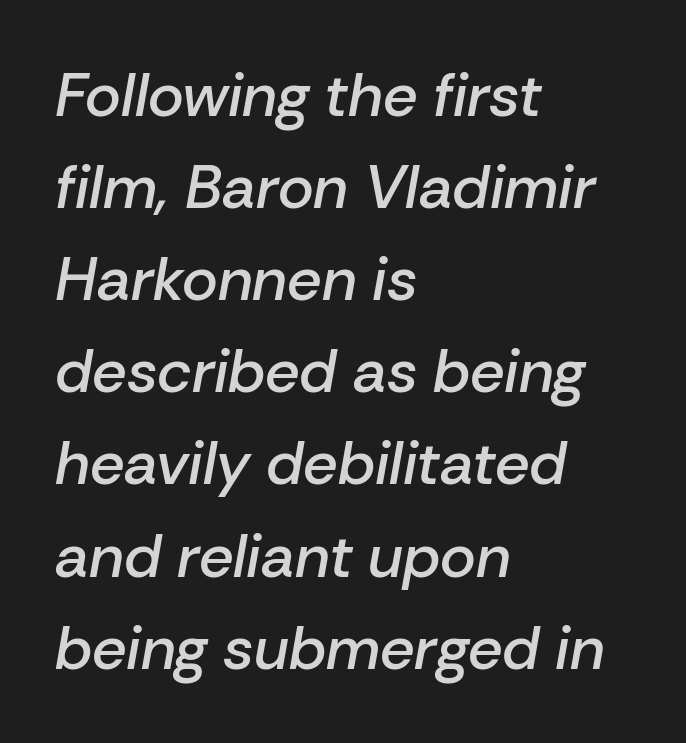
Weight check: semibold — heavier than regular, not quite bold. Note the varied advance widths — an 'i' is clearly narrower than an 'm'. Here the glyphs are tracked normally, forming tight word shapes. The lettering tilts uniformly, giving the passage an italic look. This sample is left-justified, so line endings fall wherever the words run out. Has an underline been added? It has not.
